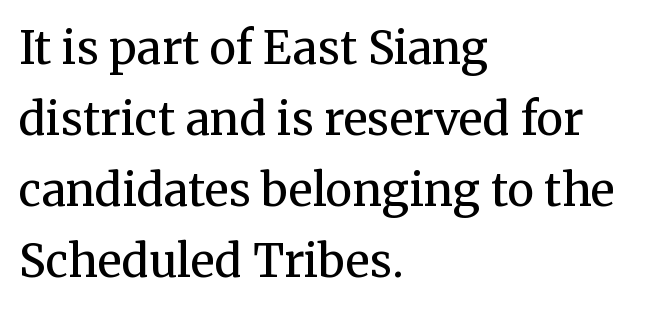
The image shows 45 px regular-weight serif type, upright; set left-aligned, normal line spacing (1.58x), normal letter spacing, not underlined; medium stroke contrast and a medium x-height.
